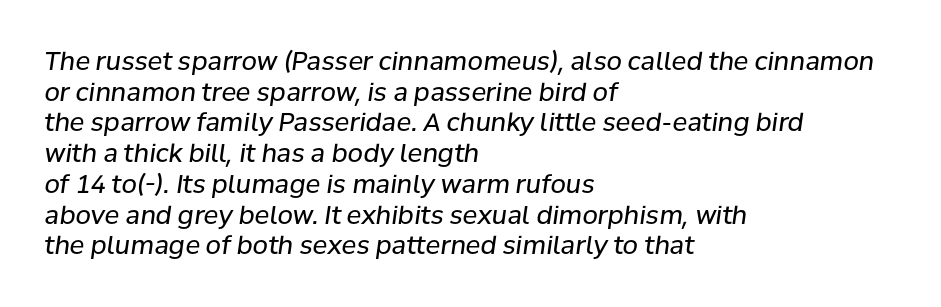
{"italic": "yes", "lean": "right", "slant_degrees": 8, "bold": "no", "underline": "no", "align": "left", "line_spacing_ratio": 1.23, "letter_spacing": "normal", "letter_spacing_em": 0.0, "glyph_px": 25}
